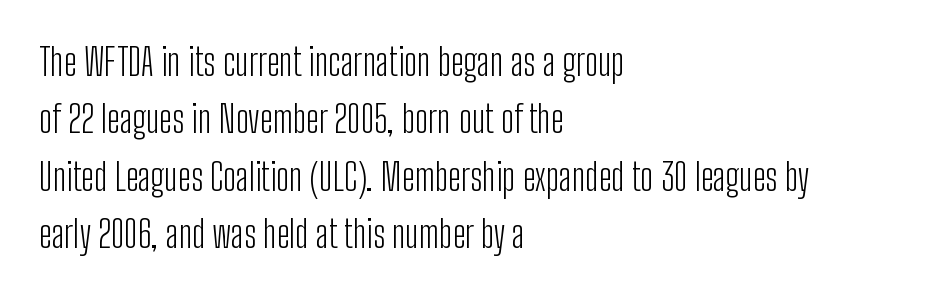
The image shows 37 px light, condensed sans-serif type, upright; set left-aligned, normal line spacing (1.55x), normal letter spacing, not underlined; low stroke contrast and a medium x-height.
